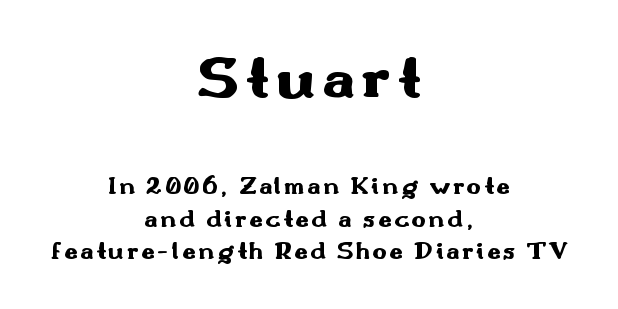
The image shows 60 px heavy, wide sans-serif type, upright; set centered, normal line spacing (1.34x), not underlined; the first (top) block is 2.5x larger; medium stroke contrast and a small x-height.
